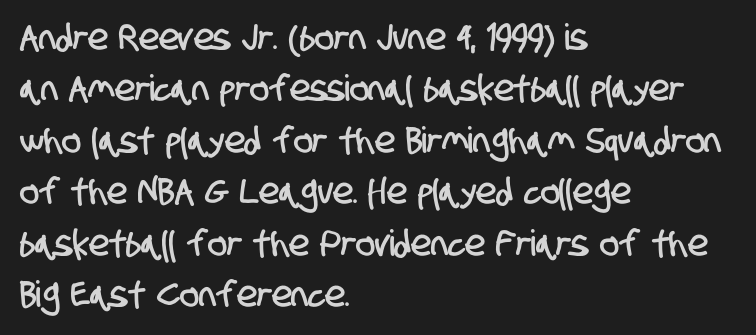
The image shows 36 px condensed sans-serif type; set left-aligned, normal line spacing (1.43x), normal letter spacing, not underlined; low stroke contrast and a large x-height.
